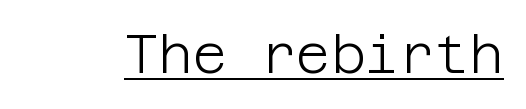
Q: Is the text bold? A: No.
Q: Is the text italic (slanted)? A: No, it is upright.
Q: Is the typeface a serif or a sans-serif typeface? A: Sans-serif.
Q: Is the text underlined? A: Yes.
Q: Is the spacing between letters normal or unusually wide? A: Normal.
Q: Width (condensed, normal, or wide)? A: Normal.
Q: Stroke contrast? A: Low.
Q: x-height? A: Large.
